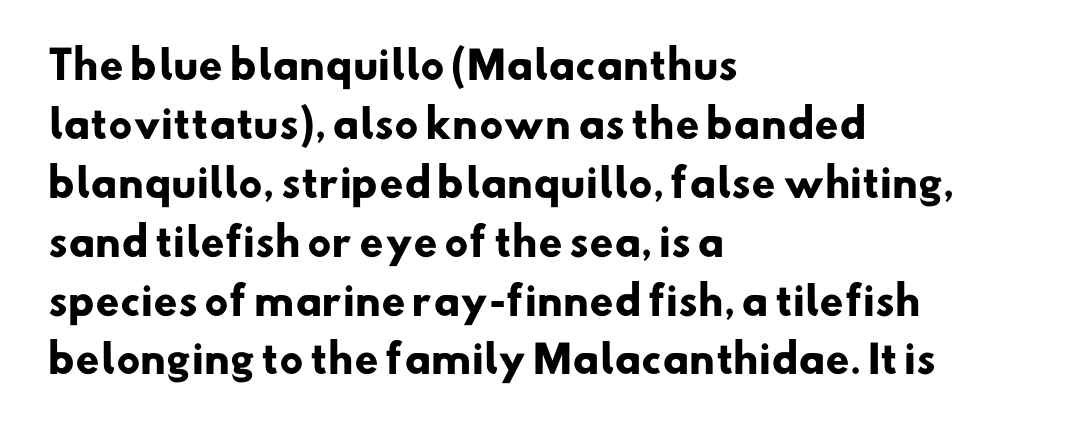
The image shows 38 px heavy sans-serif type; set left-aligned, normal line spacing (1.55x), normal letter spacing, not underlined; low stroke contrast and a small x-height.
